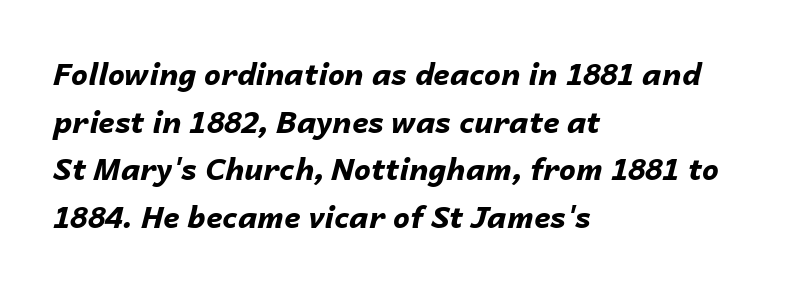
{"italic": "yes", "lean": "right", "slant_degrees": 14, "bold": "yes", "weight": "bold", "width": "normal", "stroke_contrast": "low", "x_height": "medium", "monospaced": "no", "underline": "no", "align": "left", "line_spacing": "normal", "line_spacing_ratio": 1.59, "letter_spacing": "normal", "letter_spacing_em": 0.0, "glyph_px": 30}
